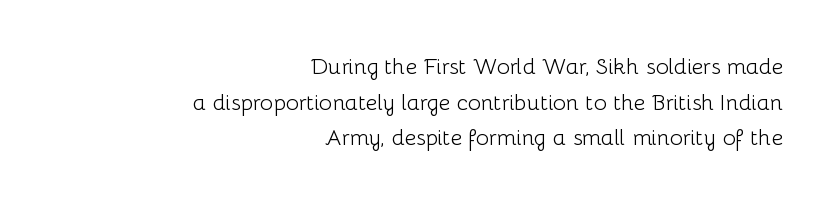
{"italic": "no", "bold": "no", "underline": "no", "align": "right", "line_spacing": "normal", "line_spacing_ratio": 1.62, "letter_spacing": "normal", "letter_spacing_em": 0.0, "glyph_px": 22}
